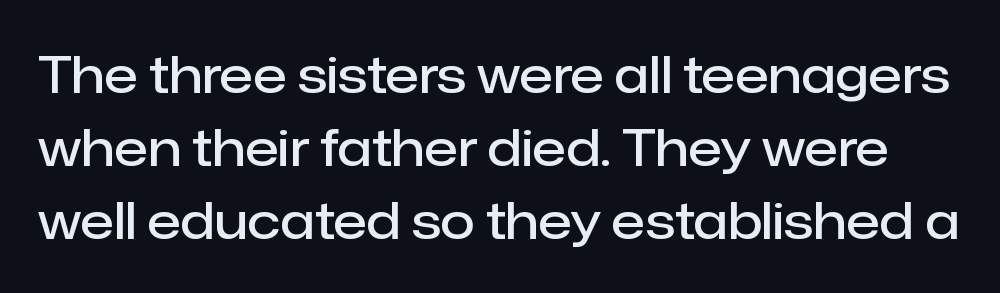
{"serif": "no", "italic": "no", "bold": "semi", "weight": "semibold", "width": "normal", "stroke_contrast": "low", "x_height": "medium", "monospaced": "no", "underline": "no", "line_spacing": "normal", "line_spacing_ratio": 1.46, "letter_spacing": "normal", "letter_spacing_em": 0.0, "glyph_px": 50}
